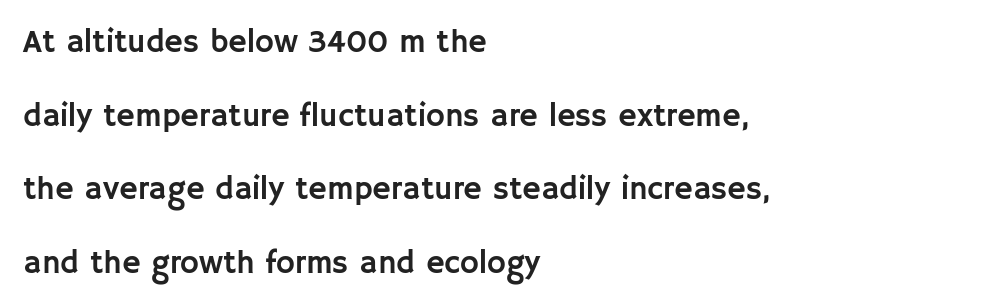
The image shows 32 px sans-serif type, upright; set left-aligned, loose line spacing (2.3x), normal letter spacing, not underlined; low stroke contrast and a large x-height.
